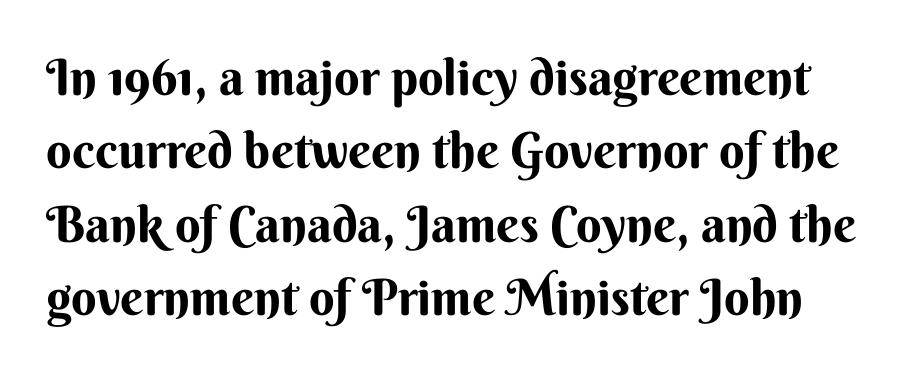
The image shows 50 px sans-serif type, upright; set normal line spacing (1.47x), normal letter spacing, not underlined; medium stroke contrast and a small x-height.
